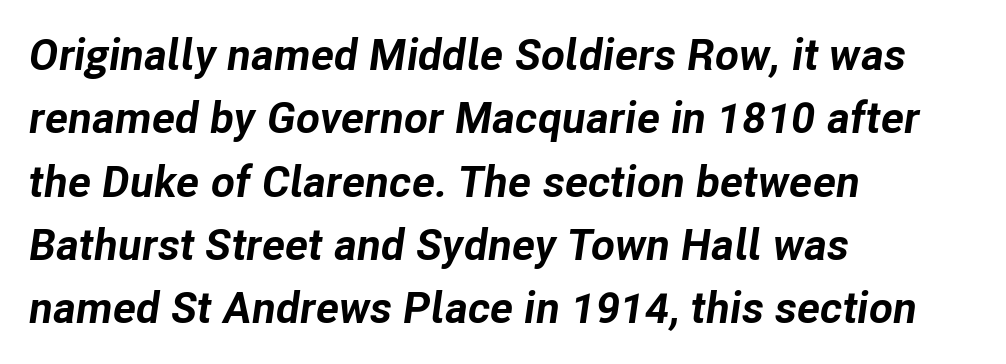
The image shows 44 px bold type, italic (leaning right); set left-aligned, normal line spacing (1.44x), normal letter spacing, not underlined; low stroke contrast and a medium x-height.
